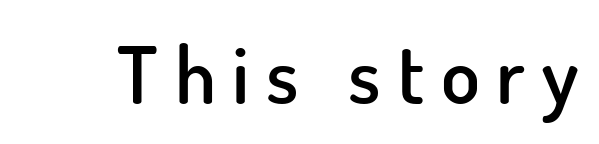
Q: Is the text bold? A: Semi-bold.
Q: Is the text italic (slanted)? A: No, it is upright.
Q: Is the typeface a serif or a sans-serif typeface? A: Sans-serif.
Q: Is the text underlined? A: No.
Q: Is the spacing between letters normal or unusually wide? A: Unusually wide.
Q: Width (condensed, normal, or wide)? A: Normal.
Q: Stroke contrast? A: Low.
Q: x-height? A: Small.
Q: Monospaced? A: No.
